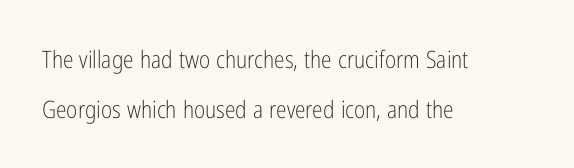
{"italic": "no", "bold": "no", "underline": "no", "align": "left", "line_spacing": "loose", "line_spacing_ratio": 2.08, "letter_spacing": "normal", "letter_spacing_em": 0.0, "glyph_px": 24}
